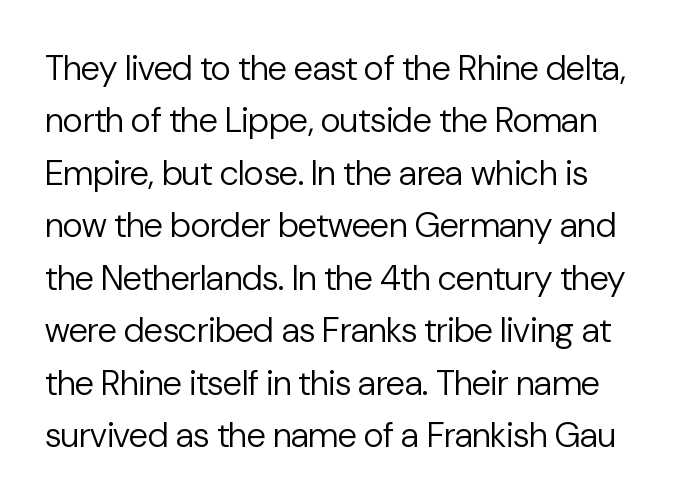
If you measured baseline to baseline, you'd find a middling distance. The designer went with a sans here, leaving each stem footless. Letters rest on an invisible, unmarked baseline. This is roman type, the default non-slanted kind. Each word holds together tightly as a unit, with standard inter-letter gaps. The strokes carry an ordinary text weight at most.
